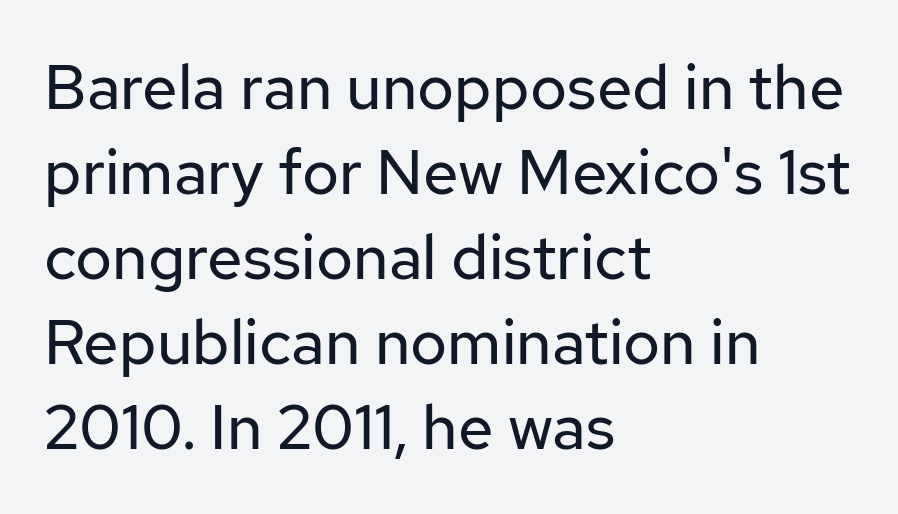
Q: Is the text bold? A: No.
Q: Is the text italic (slanted)? A: No, it is upright.
Q: Is the typeface a serif or a sans-serif typeface? A: Sans-serif.
Q: Is the text underlined? A: No.
Q: How is the paragraph aligned? A: Left-aligned.
Q: Is the spacing between letters normal or unusually wide? A: Normal.
Q: Is the spacing between lines tight, normal or loose? A: Normal.
Q: Width (condensed, normal, or wide)? A: Normal.
Q: Stroke contrast? A: Low.
Q: x-height? A: Medium.
Q: Monospaced? A: No.
